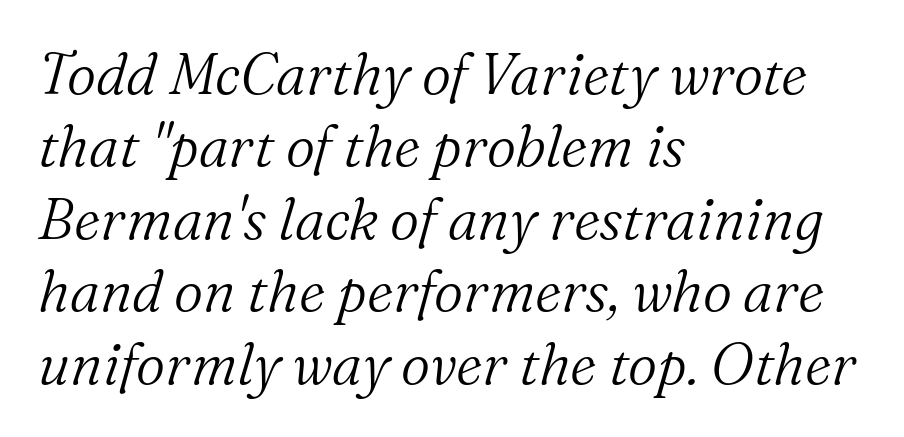
The image shows 57 px light serif type, italic (leaning right); set left-aligned, normal line spacing (1.27x), normal letter spacing, not underlined; medium stroke contrast and a medium x-height.
